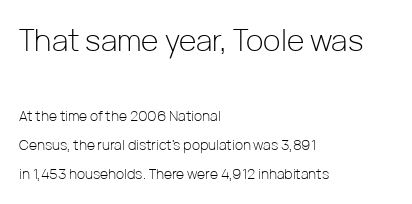
Q: Is the text bold? A: No.
Q: Is the text italic (slanted)? A: No, it is upright.
Q: Is the typeface a serif or a sans-serif typeface? A: Sans-serif.
Q: Is the text underlined? A: No.
Q: How is the paragraph aligned? A: Left-aligned.
Q: Is the spacing between letters normal or unusually wide? A: Normal.
Q: Is the spacing between lines tight, normal or loose? A: Loose.
Q: Which block of text is set in a larger size, the first (top) or the second (bottom)? A: The first (top) one.
Q: Width (condensed, normal, or wide)? A: Normal.
Q: Stroke contrast? A: Low.
Q: x-height? A: Medium.
Q: Monospaced? A: No.
